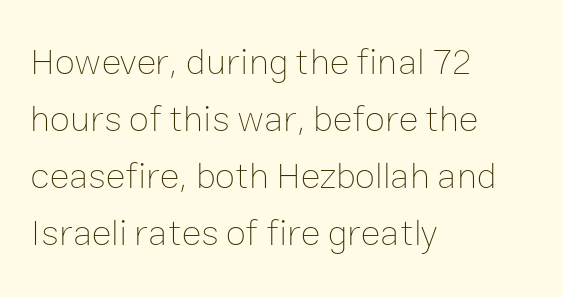
This block has exactly the height ordinary leading produces. The face used here is proportionally spaced, like ordinary book or web type. The gap between lines stays unmarked. You could call the tracking neutral — neither tight nor loose. One-word summary of the alignment: left.
